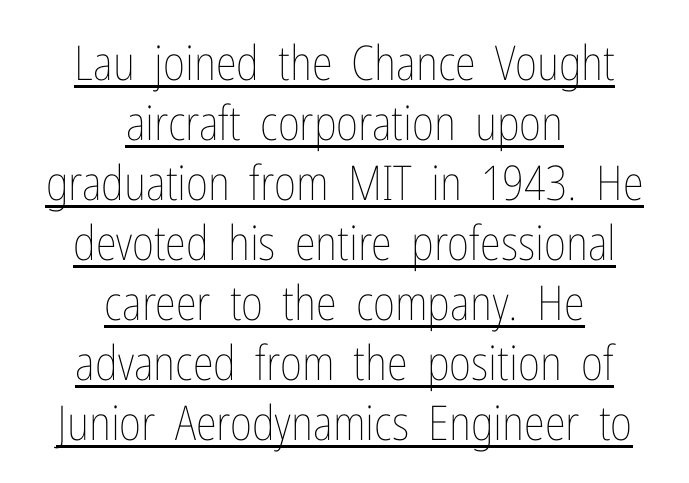
Q: Is the text bold? A: No.
Q: Is the text italic (slanted)? A: No, it is upright.
Q: Is the text underlined? A: Yes.
Q: How is the paragraph aligned? A: Centered.
Q: Is the spacing between letters normal or unusually wide? A: Normal.
Q: Is the spacing between lines tight, normal or loose? A: Normal.
Q: Width (condensed, normal, or wide)? A: Condensed.
Q: Stroke contrast? A: Low.
Q: x-height? A: Medium.
Q: Monospaced? A: No.
